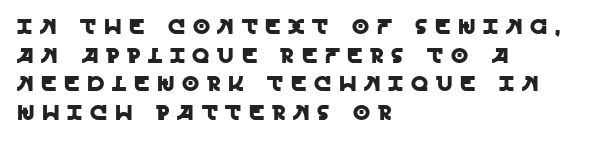
The image shows 22 px text type, upright; set left-aligned, normal line spacing (1.3x), unusually wide letter spacing (+0.35 em), not underlined.
